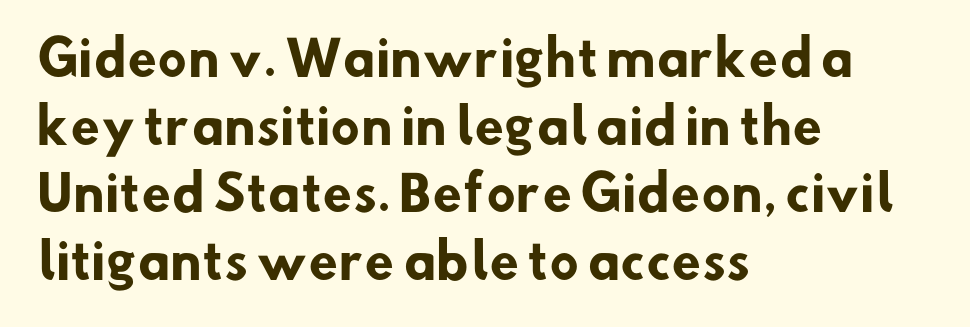
The image shows 48 px heavy sans-serif type; set left-aligned, normal line spacing (1.41x), normal letter spacing, not underlined; low stroke contrast and a small x-height.
